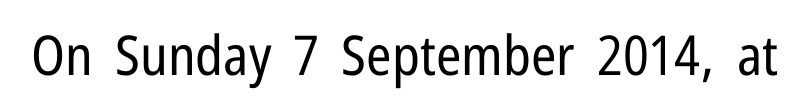
{"serif": "no", "italic": "no", "bold": "no", "weight": "regular", "width": "condensed", "stroke_contrast": "low", "x_height": "medium", "monospaced": "no", "underline": "no", "letter_spacing": "normal", "letter_spacing_em": 0.0, "glyph_px": 55}
